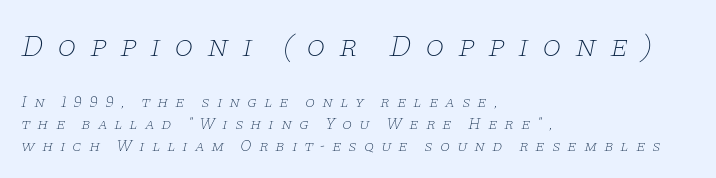
{"serif": "yes", "italic": "yes", "lean": "right", "slant_degrees": 11, "bold": "no", "weight": "thin", "width": "wide", "stroke_contrast": "low", "x_height": "large", "monospaced": "no", "underline": "no", "align": "left", "line_spacing": "normal", "line_spacing_ratio": 1.39, "letter_spacing": "wide", "letter_spacing_em": 0.42, "larger_block": "first", "size_ratio": 1.94, "glyph_px": 31}
